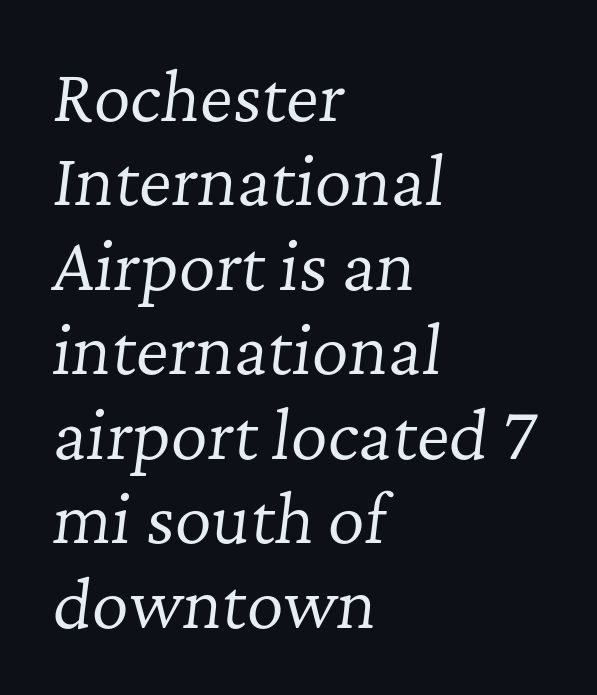
Q: Is the text bold? A: No.
Q: Is the text italic (slanted)? A: Yes, it leans right by about 7 degrees.
Q: Is the typeface a serif or a sans-serif typeface? A: Serif.
Q: Is the text underlined? A: No.
Q: How is the paragraph aligned? A: Left-aligned.
Q: Is the spacing between letters normal or unusually wide? A: Normal.
Q: Is the spacing between lines tight, normal or loose? A: Normal.
Q: Width (condensed, normal, or wide)? A: Normal.
Q: Stroke contrast? A: Low.
Q: x-height? A: Medium.
Q: Monospaced? A: No.
